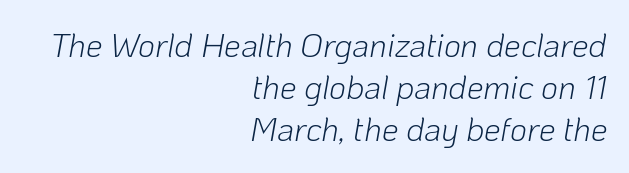
{"italic": "yes", "lean": "right", "slant_degrees": 10, "bold": "no", "weight": "light", "width": "normal", "stroke_contrast": "low", "x_height": "medium", "monospaced": "no", "underline": "no", "align": "right", "line_spacing": "normal", "line_spacing_ratio": 1.28, "letter_spacing": "normal", "letter_spacing_em": 0.0, "glyph_px": 33}
